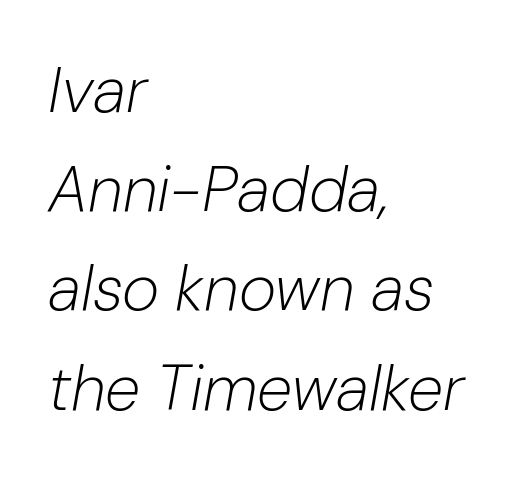
Tracking value appears to be zero — textbook default spacing. Counters stay open thanks to moderate or lighter strokes. A clean baseline with only descenders dipping below it. Each letter keeps its own natural width here, so spacing adapts to shape.
